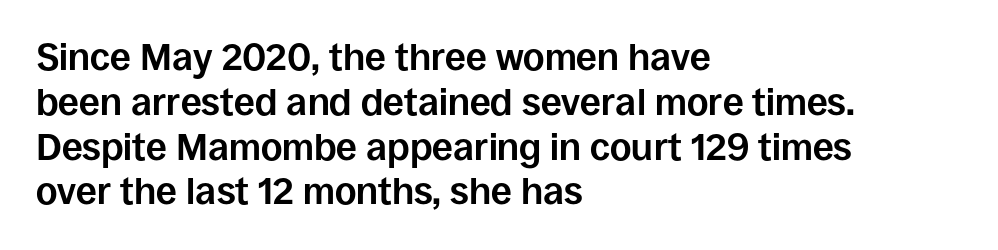
The image shows 37 px bold sans-serif type, upright; set left-aligned, line spacing 1.21x, normal letter spacing, not underlined; low stroke contrast and a large x-height.
